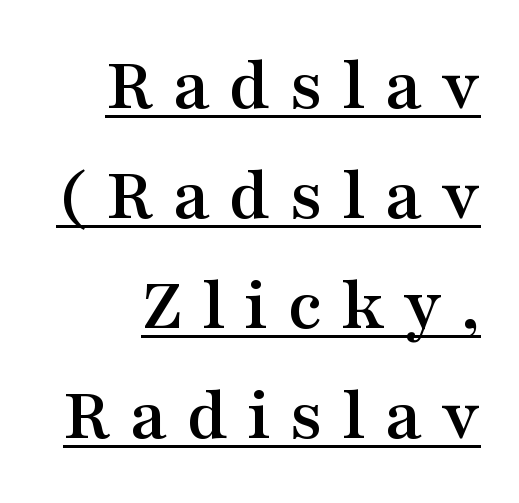
Q: Is the text italic (slanted)? A: No, it is upright.
Q: Is the typeface a serif or a sans-serif typeface? A: Serif.
Q: Is the text underlined? A: Yes.
Q: How is the paragraph aligned? A: Right-aligned.
Q: Is the spacing between letters normal or unusually wide? A: Unusually wide.
Q: Is the spacing between lines tight, normal or loose? A: Normal.
Q: Width (condensed, normal, or wide)? A: Wide.
Q: Stroke contrast? A: Medium.
Q: x-height? A: Medium.
Q: Monospaced? A: No.
